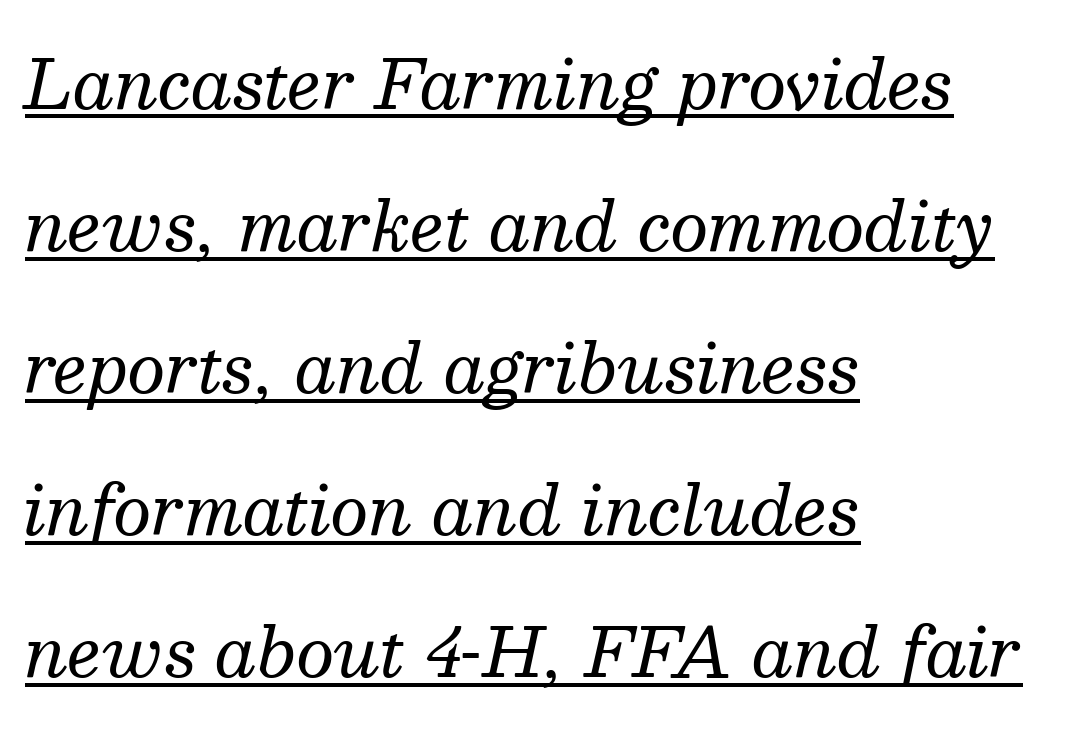
The image shows 67 px regular-weight serif type, italic (leaning right); set left-aligned, loose line spacing (2.12x), normal letter spacing, underlined; medium stroke contrast and a medium x-height.
